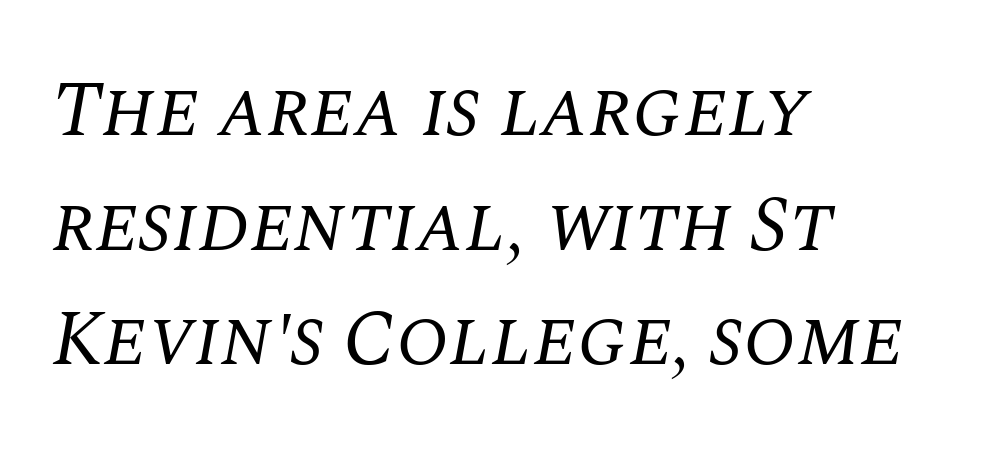
{"serif": "yes", "italic": "yes", "lean": "right", "slant_degrees": 10, "bold": "no", "weight": "regular", "width": "normal", "stroke_contrast": "medium", "x_height": "large", "monospaced": "no", "underline": "no", "align": "left", "line_spacing": "normal", "line_spacing_ratio": 1.47, "letter_spacing": "normal", "letter_spacing_em": 0.0, "glyph_px": 78}
